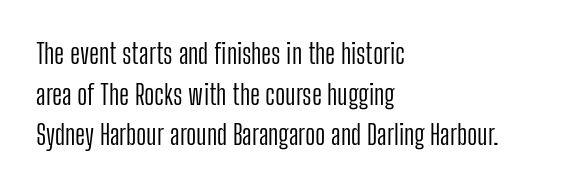
The image shows 28 px light, condensed sans-serif type, upright; set left-aligned, normal line spacing (1.45x), normal letter spacing, not underlined; low stroke contrast and a medium x-height.
